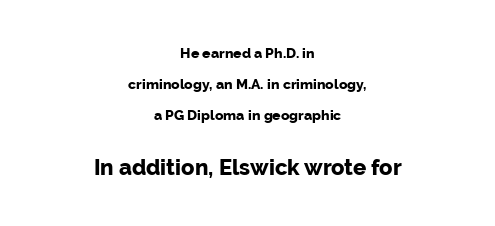
The image shows 22 px bold type, upright; set centered, loose line spacing (2.2x), normal letter spacing, not underlined; the second (bottom) block is 1.57x larger.
